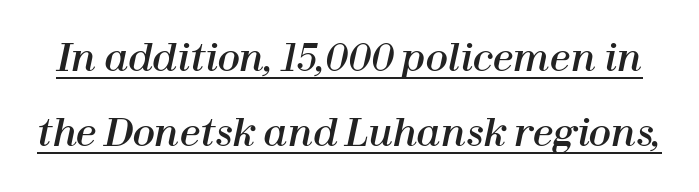
The image shows 37 px text type, italic (leaning right); set loose line spacing (2.03x), normal letter spacing, underlined; high stroke contrast and a medium x-height.
